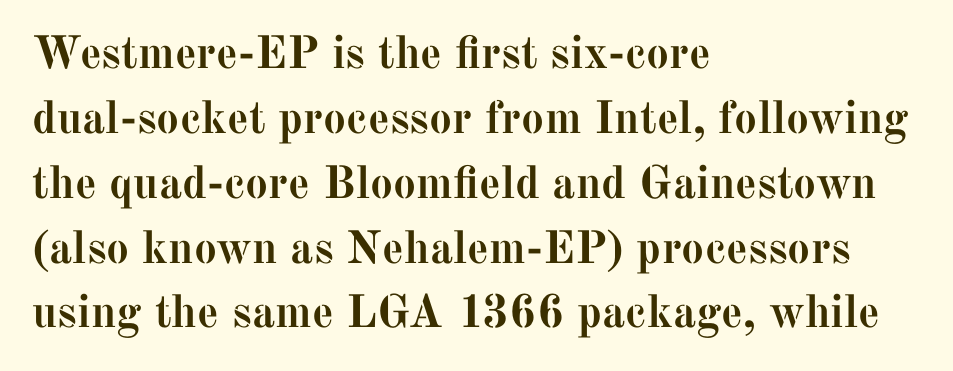
The image shows 46 px semibold serif type, upright; set left-aligned, normal line spacing (1.41x), normal letter spacing, not underlined; medium stroke contrast and a medium x-height.
